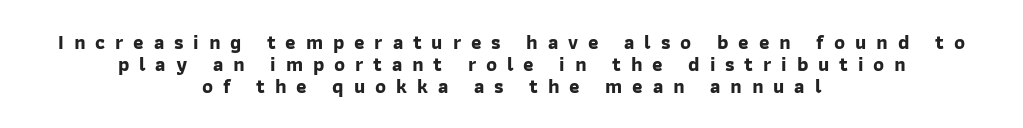
Q: Is the text bold? A: Yes.
Q: Is the text underlined? A: No.
Q: How is the paragraph aligned? A: Centered.
Q: Is the spacing between letters normal or unusually wide? A: Unusually wide.
Q: Is the spacing between lines tight, normal or loose? A: Tight.
